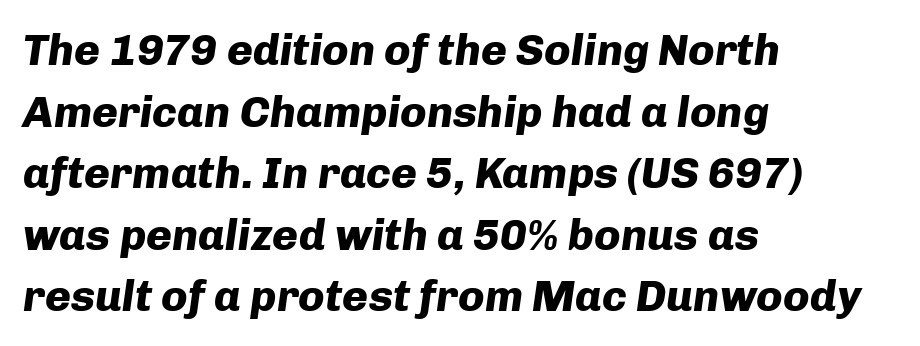
{"italic": "yes", "lean": "right", "slant_degrees": 8, "bold": "yes", "weight": "heavy", "width": "normal", "stroke_contrast": "low", "x_height": "medium", "monospaced": "no", "underline": "no", "align": "left", "line_spacing": "normal", "line_spacing_ratio": 1.4, "letter_spacing": "normal", "letter_spacing_em": 0.0, "glyph_px": 44}
